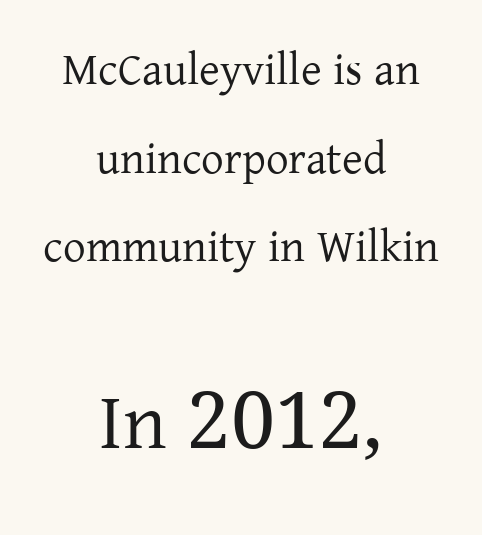
This sample trades compactness for vertical openness between lines. Underline: absent. Alignment: centered. Spacing verdict: proportional, widths tailored to each character.
